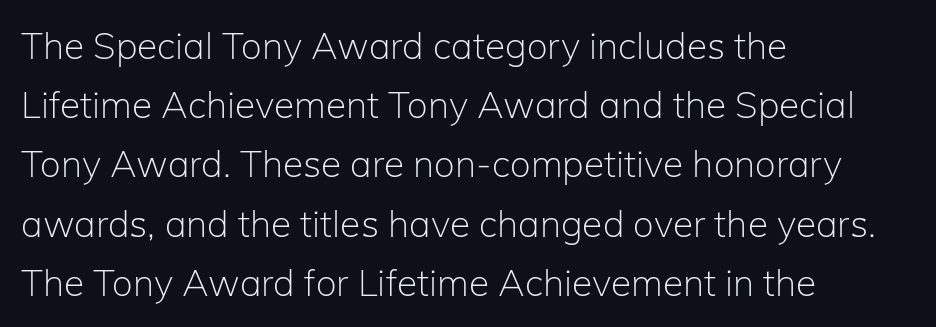
The image shows 37 px light sans-serif type, upright; set left-aligned, normal line spacing (1.6x), normal letter spacing, not underlined; low stroke contrast and a medium x-height.
